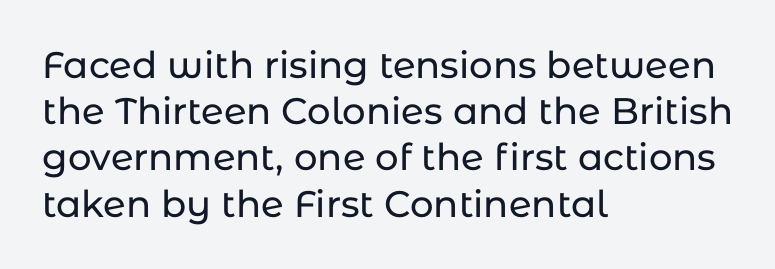
{"serif": "no", "italic": "no", "width": "normal", "stroke_contrast": "low", "x_height": "medium", "monospaced": "no", "underline": "no", "align": "left", "line_spacing": "normal", "line_spacing_ratio": 1.25, "letter_spacing": "normal", "letter_spacing_em": 0.0, "glyph_px": 37}
